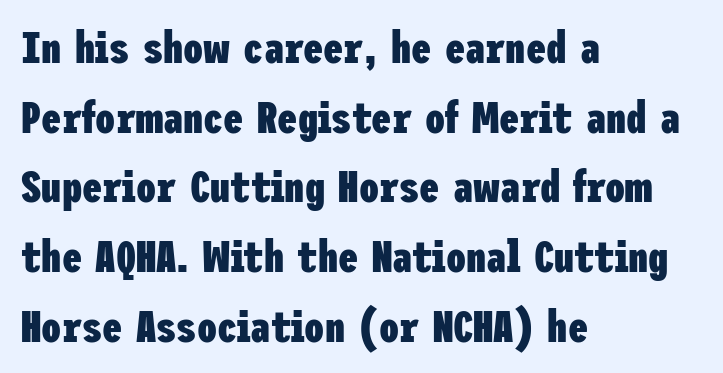
{"serif": "no", "italic": "no", "bold": "yes", "weight": "heavy", "width": "condensed", "stroke_contrast": "low", "x_height": "medium", "underline": "no", "align": "left", "line_spacing": "normal", "line_spacing_ratio": 1.55, "letter_spacing": "normal", "letter_spacing_em": 0.0, "glyph_px": 45}
